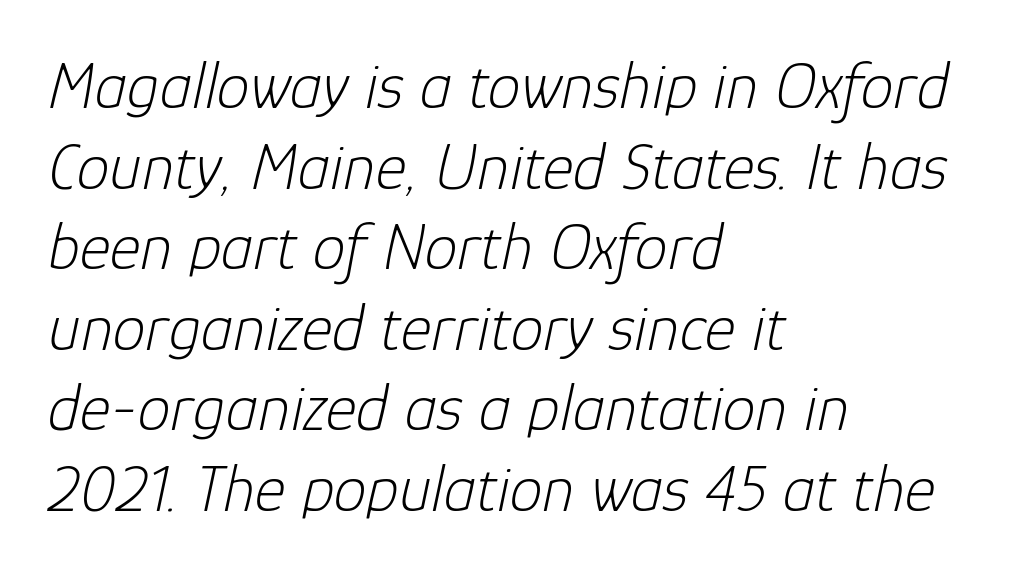
Horizontal alignment here is leftward, the default for most running prose. A typesetter would mark this as italic. Think of a printed novel: that variable character pitch is what you see here. The baseline area is clear. A typesetter would call this zero additional tracking. The strokes are not fattened; the text isn't bold.
